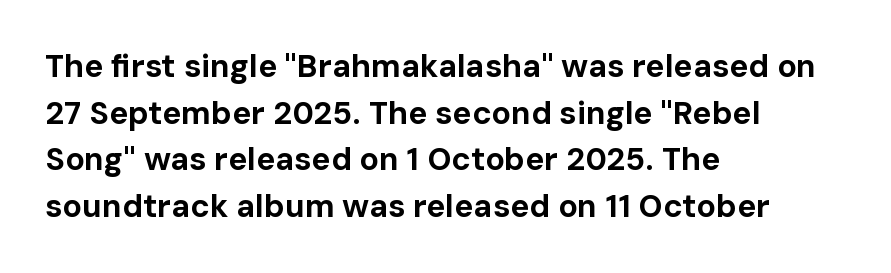
Q: Is the text bold? A: Yes.
Q: Is the text italic (slanted)? A: No, it is upright.
Q: Is the typeface a serif or a sans-serif typeface? A: Sans-serif.
Q: Is the text underlined? A: No.
Q: How is the paragraph aligned? A: Left-aligned.
Q: Is the spacing between letters normal or unusually wide? A: Normal.
Q: Is the spacing between lines tight, normal or loose? A: Normal.
Q: Width (condensed, normal, or wide)? A: Normal.
Q: Stroke contrast? A: Low.
Q: x-height? A: Medium.
Q: Monospaced? A: No.
